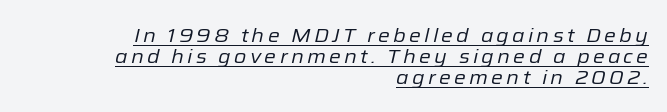
The image shows 20 px text type, italic (leaning right); set right-aligned, tight line spacing (1.04x), underlined.
